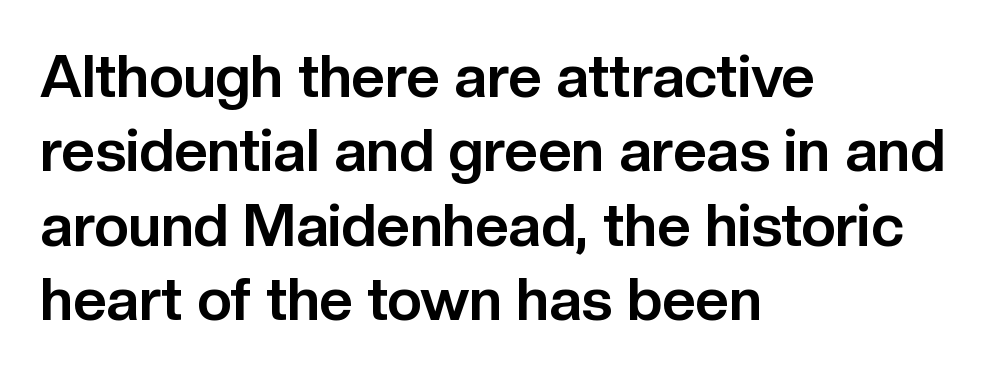
Students, this is bold: see how much ink each stroke carries. The rendering uses natural spacing where letterforms have individual widths. One-word summary of the alignment: left. Does the type have serifs? No, each stem ends abruptly. The passage shown stacks its lines at a standard gap. A roman cut, with each character standing at attention.
